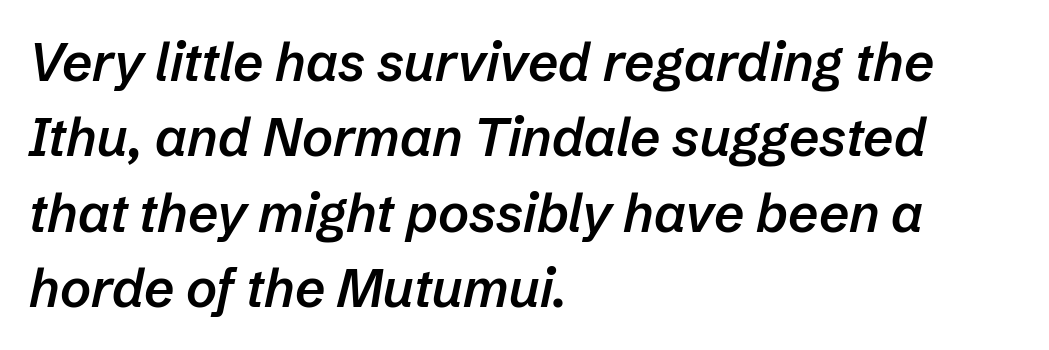
A typesetter would call this proportional, since set widths differ per character. Layout note: lines flush left. The passage shown leans; its letterforms are oblique. Underline: absent. Short note: letters normally spaced. The lines sit at an ordinary, default distance from one another.
